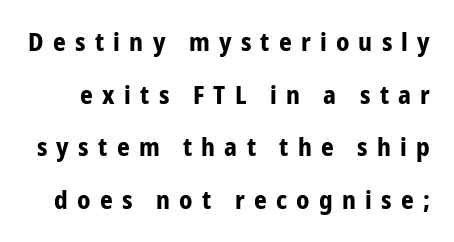
Q: Is the text bold? A: Yes.
Q: Is the text italic (slanted)? A: No, it is upright.
Q: Is the text underlined? A: No.
Q: Is the spacing between letters normal or unusually wide? A: Unusually wide.
Q: Is the spacing between lines tight, normal or loose? A: Loose.
